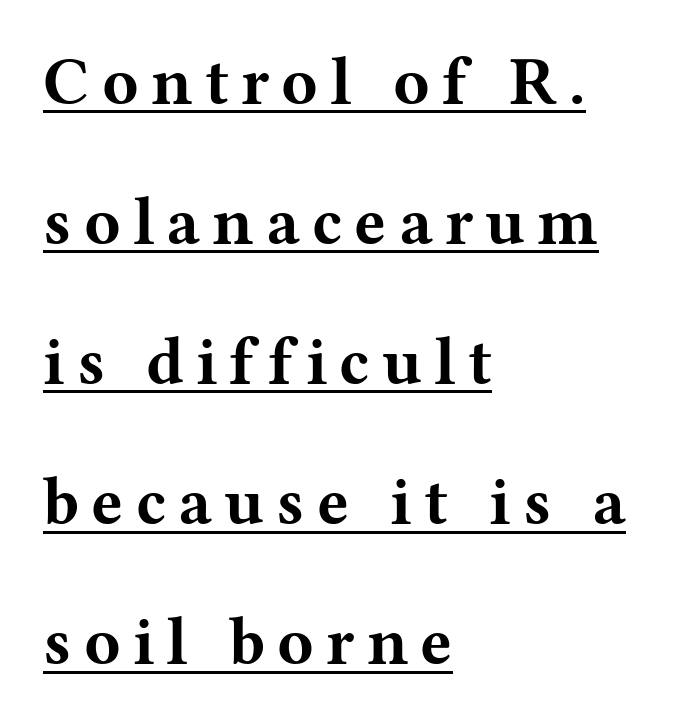
The image shows 67 px bold, wide serif type, upright; set left-aligned, loose line spacing (2.09x), underlined; medium stroke contrast and a medium x-height.
